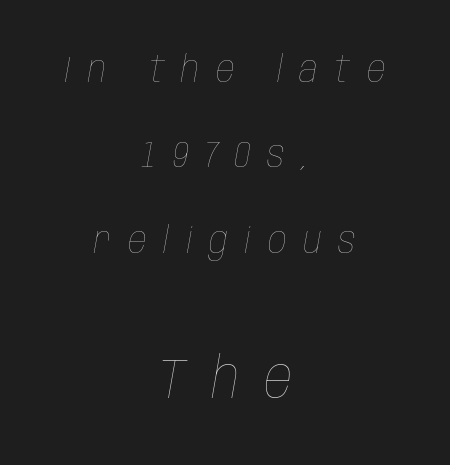
The image shows 56 px thin, condensed type, italic (leaning right); set centered, loose line spacing (2.31x), unusually wide letter spacing (+0.45 em), not underlined; the second (bottom) block is 1.51x larger; low stroke contrast and a large x-height.
